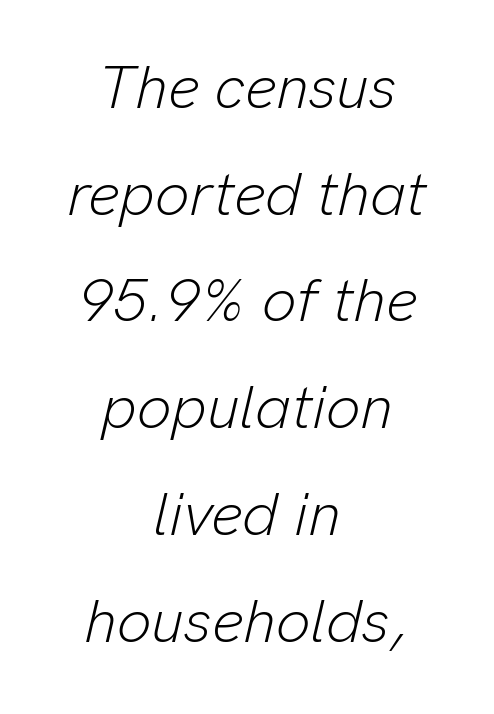
The image shows 61 px light type, italic (leaning right); set centered, line spacing 1.75x, normal letter spacing, not underlined; low stroke contrast and a medium x-height.
